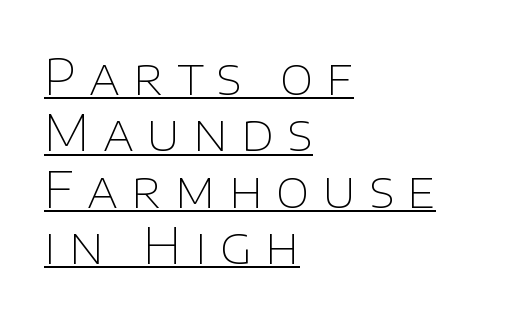
The image shows 49 px thin sans-serif type, upright; set left-aligned, tight line spacing (1.15x), unusually wide letter spacing (+0.26 em), underlined; low stroke contrast and a large x-height.
